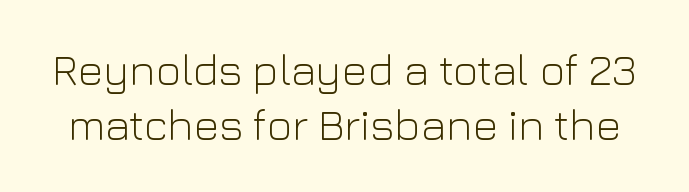
The image shows 44 px light sans-serif type, upright; set line spacing 1.24x, normal letter spacing, not underlined; low stroke contrast and a medium x-height.
